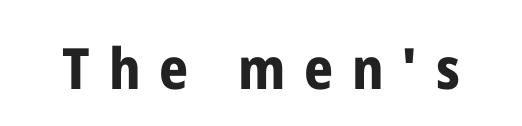
Q: Is the text bold? A: Yes.
Q: Is the text italic (slanted)? A: No, it is upright.
Q: Is the typeface a serif or a sans-serif typeface? A: Sans-serif.
Q: Is the text underlined? A: No.
Q: Is the spacing between letters normal or unusually wide? A: Unusually wide.
Q: Width (condensed, normal, or wide)? A: Condensed.
Q: Stroke contrast? A: Low.
Q: x-height? A: Medium.
Q: Monospaced? A: No.
